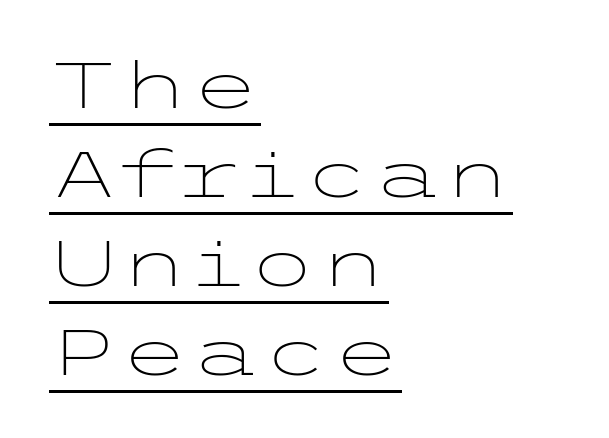
The image shows 64 px light, wide sans-serif type, upright; set left-aligned, normal line spacing (1.39x), normal letter spacing, underlined; low stroke contrast and a medium x-height.
